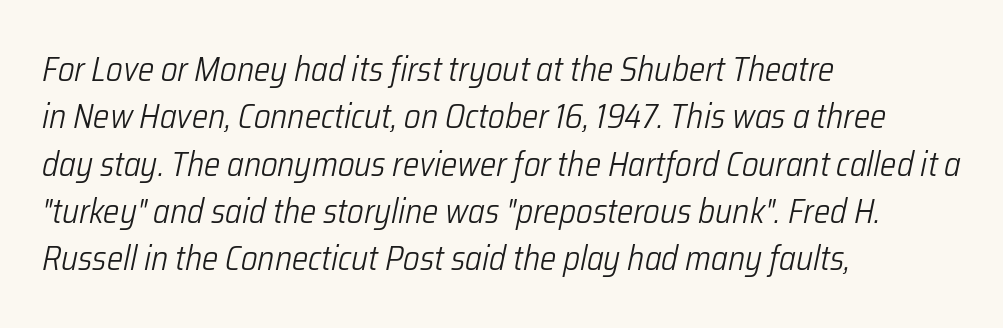
Q: Is the text bold? A: No.
Q: Is the text italic (slanted)? A: Yes, it leans right by about 12 degrees.
Q: Is the text underlined? A: No.
Q: How is the paragraph aligned? A: Left-aligned.
Q: Is the spacing between letters normal or unusually wide? A: Normal.
Q: Is the spacing between lines tight, normal or loose? A: Normal.
Q: Width (condensed, normal, or wide)? A: Condensed.
Q: Stroke contrast? A: Low.
Q: x-height? A: Medium.
Q: Monospaced? A: No.
